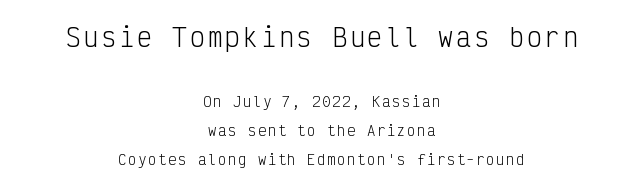
The foot of each line stays bare and open. Short and long lines alike share a common midpoint. Tall strokes in this sample are plumb rather than angled. Unbolded letterforms with no extra heft. The face used here appears at its bigger size in the upper chunk. Quick note: interline space is abundant.
